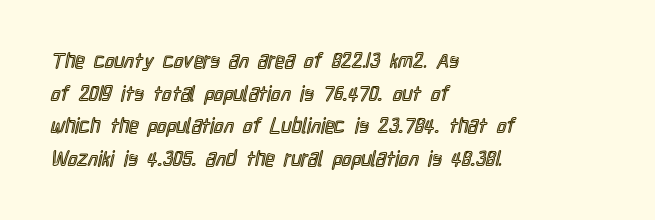
The image shows 21 px text type; set left-aligned, normal line spacing (1.55x), normal letter spacing, not underlined.
